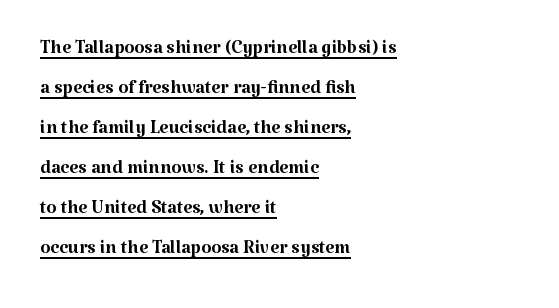
The image shows 26 px text type, upright; set left-aligned, normal line spacing (1.54x), normal letter spacing, underlined.
